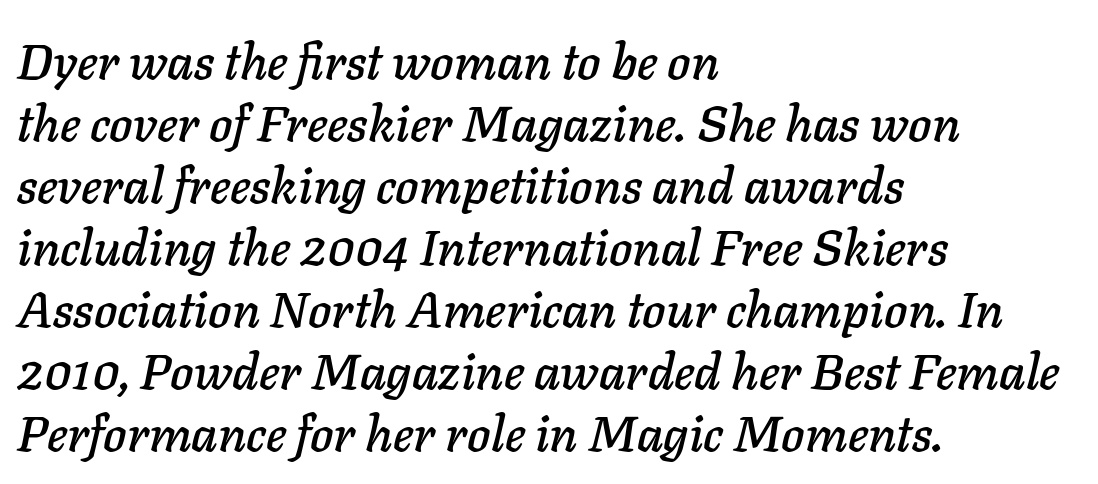
Q: Is the text italic (slanted)? A: Yes, it leans right by about 11 degrees.
Q: Is the text underlined? A: No.
Q: How is the paragraph aligned? A: Left-aligned.
Q: Is the spacing between letters normal or unusually wide? A: Normal.
Q: Width (condensed, normal, or wide)? A: Normal.
Q: Stroke contrast? A: Low.
Q: x-height? A: Medium.
Q: Monospaced? A: No.
